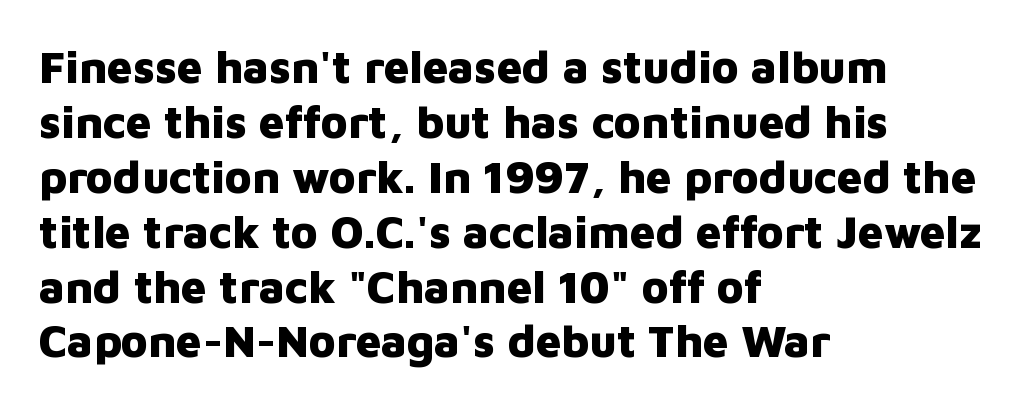
{"serif": "no", "italic": "no", "bold": "yes", "weight": "heavy", "width": "normal", "stroke_contrast": "low", "x_height": "medium", "monospaced": "no", "underline": "no", "align": "left", "line_spacing_ratio": 1.22, "letter_spacing": "normal", "letter_spacing_em": 0.0, "glyph_px": 45}
